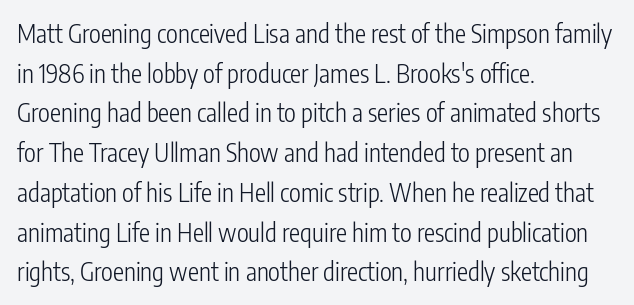
{"italic": "no", "bold": "no", "underline": "no", "align": "left", "line_spacing": "normal", "line_spacing_ratio": 1.59, "letter_spacing": "normal", "letter_spacing_em": 0.0, "glyph_px": 25}
